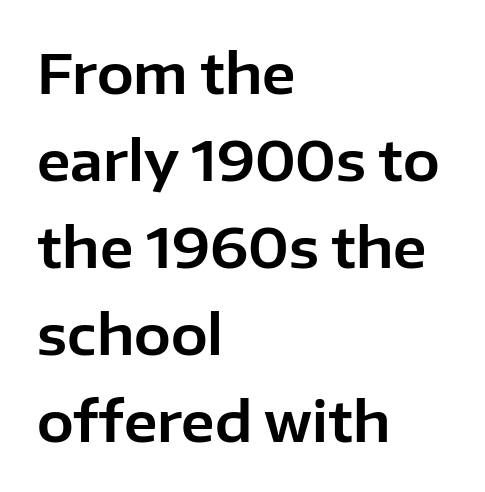
Q: Is the text italic (slanted)? A: No, it is upright.
Q: Is the typeface a serif or a sans-serif typeface? A: Sans-serif.
Q: Is the text underlined? A: No.
Q: How is the paragraph aligned? A: Left-aligned.
Q: Is the spacing between letters normal or unusually wide? A: Normal.
Q: Is the spacing between lines tight, normal or loose? A: Normal.
Q: Width (condensed, normal, or wide)? A: Normal.
Q: Stroke contrast? A: Low.
Q: x-height? A: Medium.
Q: Monospaced? A: No.
